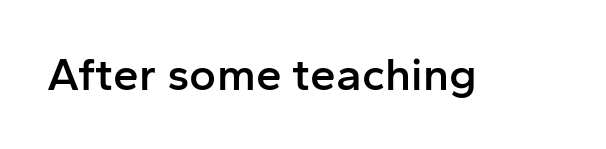
Q: Is the text bold? A: Semi-bold.
Q: Is the text italic (slanted)? A: No, it is upright.
Q: Is the typeface a serif or a sans-serif typeface? A: Sans-serif.
Q: Is the text underlined? A: No.
Q: Is the spacing between letters normal or unusually wide? A: Normal.
Q: Width (condensed, normal, or wide)? A: Normal.
Q: Stroke contrast? A: Low.
Q: x-height? A: Medium.
Q: Monospaced? A: No.
